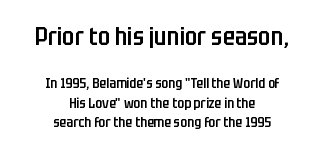
The image shows 25 px text type, upright; set centered, normal line spacing (1.38x), normal letter spacing, not underlined; the first (top) block is 1.79x larger.
